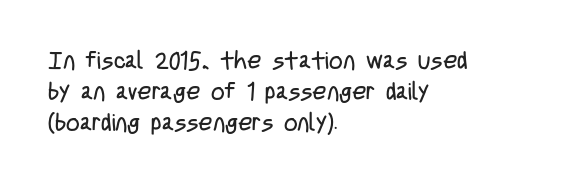
{"italic": "no", "bold": "no", "underline": "no", "align": "left", "line_spacing": "normal", "line_spacing_ratio": 1.29, "letter_spacing": "normal", "letter_spacing_em": 0.0, "glyph_px": 24}
